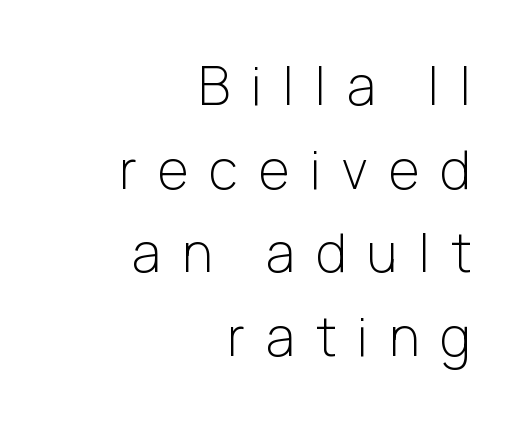
Q: Is the text bold? A: No.
Q: Is the text italic (slanted)? A: No, it is upright.
Q: Is the typeface a serif or a sans-serif typeface? A: Sans-serif.
Q: Is the text underlined? A: No.
Q: How is the paragraph aligned? A: Right-aligned.
Q: Is the spacing between letters normal or unusually wide? A: Unusually wide.
Q: Is the spacing between lines tight, normal or loose? A: Normal.
Q: Width (condensed, normal, or wide)? A: Normal.
Q: Stroke contrast? A: Low.
Q: x-height? A: Medium.
Q: Monospaced? A: No.
